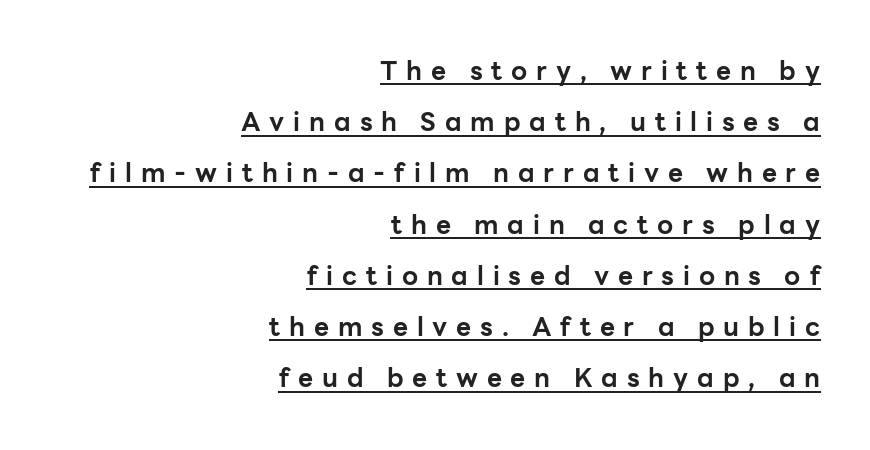
Q: Is the text bold? A: Yes.
Q: Is the text italic (slanted)? A: No, it is upright.
Q: Is the text underlined? A: Yes.
Q: How is the paragraph aligned? A: Right-aligned.
Q: Is the spacing between letters normal or unusually wide? A: Unusually wide.
Q: Is the spacing between lines tight, normal or loose? A: Loose.
